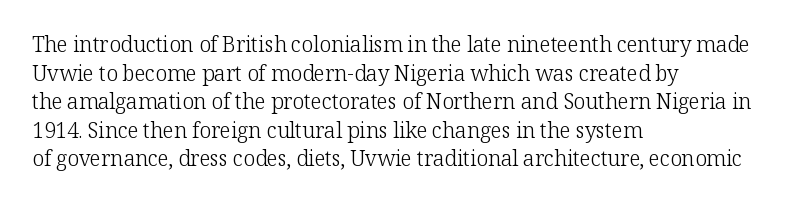
{"italic": "no", "bold": "no", "underline": "no", "align": "left", "line_spacing": "normal", "line_spacing_ratio": 1.36, "letter_spacing": "normal", "letter_spacing_em": 0.0, "glyph_px": 21}
